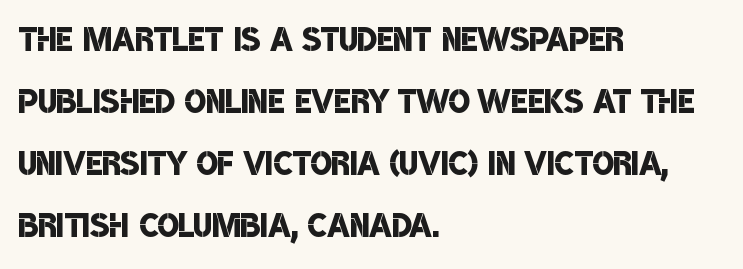
{"serif": "no", "bold": "semi", "weight": "semibold", "width": "condensed", "stroke_contrast": "low", "x_height": "large", "monospaced": "no", "underline": "no", "align": "left", "line_spacing": "normal", "line_spacing_ratio": 1.38, "letter_spacing": "normal", "letter_spacing_em": 0.0, "glyph_px": 45}
